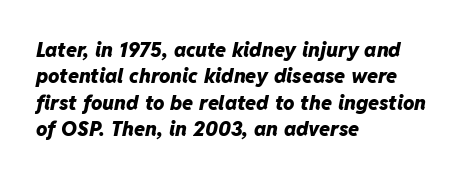
{"italic": "yes", "lean": "right", "slant_degrees": 11, "bold": "yes", "underline": "no", "align": "left", "line_spacing": "normal", "line_spacing_ratio": 1.32, "letter_spacing": "normal", "letter_spacing_em": 0.0, "glyph_px": 20}
